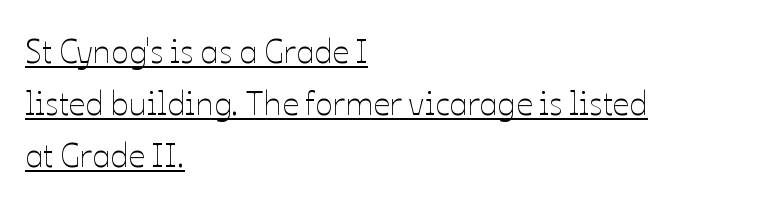
Compared with typical body copy, the letter spacing here is the same. Regarding leading, the lines here are spaced in the standard way. The passage shown is not bold in any degree. The setting favours the left margin, as ordinary paragraphs usually do. A roman cut, with each character standing at attention.
